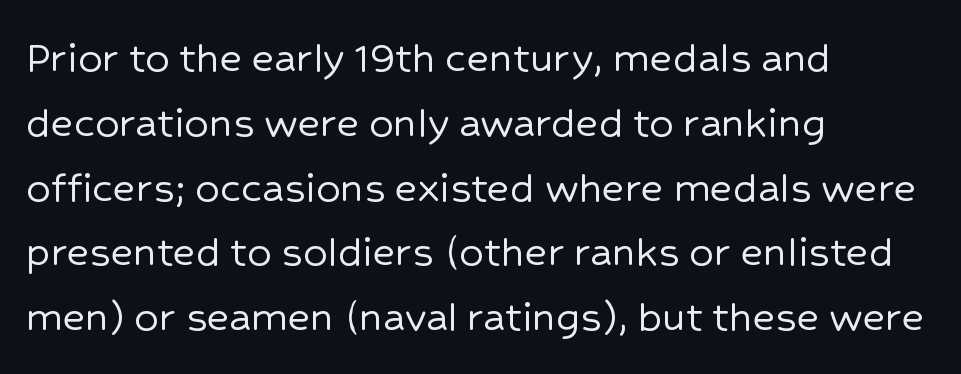
Horizontal alignment here is leftward, the default for most running prose. This is the regular roman posture of the typeface. The type family on display is of the sans-serif kind. Check the space under the baseline: it is left empty.
